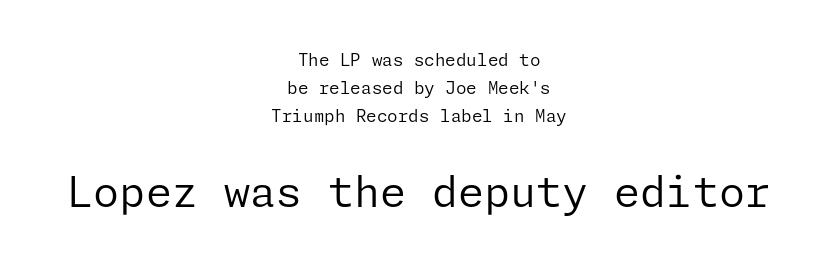
Q: Is the text bold? A: No.
Q: Is the text italic (slanted)? A: No, it is upright.
Q: Is the typeface a serif or a sans-serif typeface? A: Sans-serif.
Q: Is the text underlined? A: No.
Q: How is the paragraph aligned? A: Centered.
Q: Is the spacing between letters normal or unusually wide? A: Normal.
Q: Is the spacing between lines tight, normal or loose? A: Normal.
Q: Which block of text is set in a larger size, the first (top) or the second (bottom)? A: The second (bottom) one.
Q: Width (condensed, normal, or wide)? A: Normal.
Q: Stroke contrast? A: Low.
Q: x-height? A: Medium.
